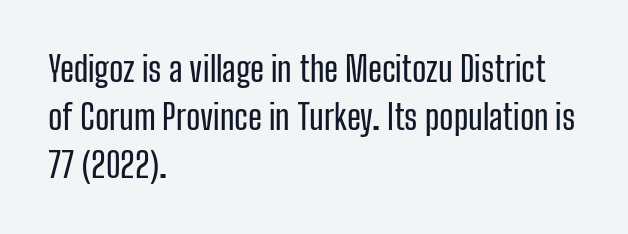
The image shows 34 px condensed sans-serif type, upright; set left-aligned, normal line spacing (1.41x), normal letter spacing, not underlined; low stroke contrast and a medium x-height.
